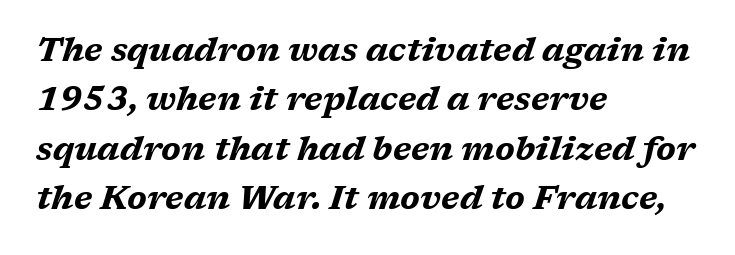
The image shows 33 px bold, wide type, italic (leaning right); set left-aligned, normal line spacing (1.5x), normal letter spacing, not underlined; medium stroke contrast and a medium x-height.
